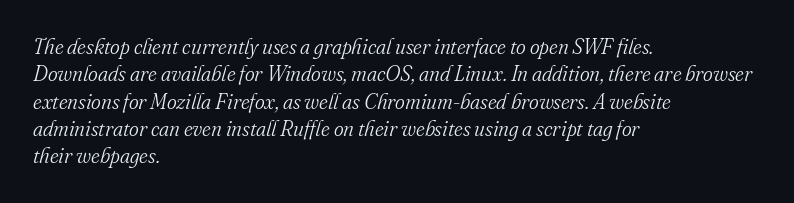
Q: Is the text bold? A: No.
Q: Is the text italic (slanted)? A: Yes, it leans right by about 16 degrees.
Q: Is the text underlined? A: No.
Q: How is the paragraph aligned? A: Left-aligned.
Q: Is the spacing between letters normal or unusually wide? A: Normal.
Q: Is the spacing between lines tight, normal or loose? A: Normal.
